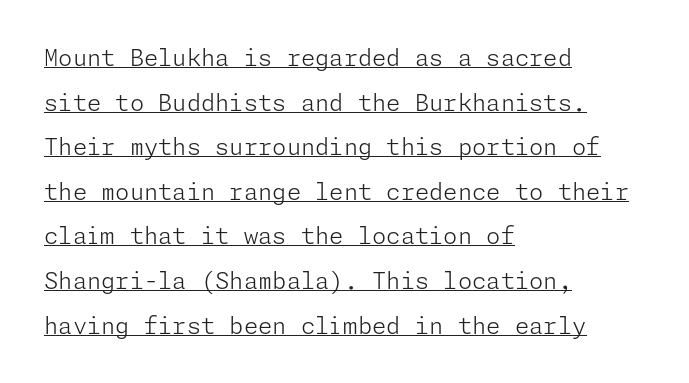
The image shows 23 px text type, upright; set left-aligned, loose line spacing (1.94x), normal letter spacing, underlined.
